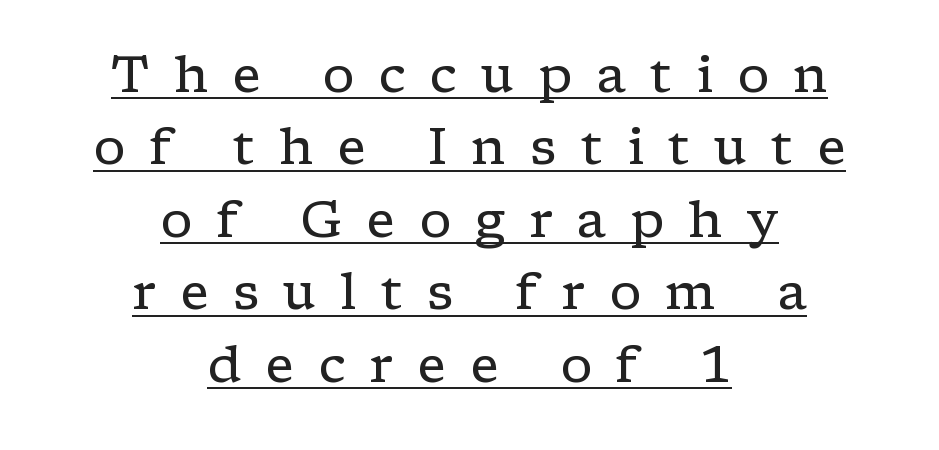
Q: Is the text bold? A: No.
Q: Is the text italic (slanted)? A: No, it is upright.
Q: Is the typeface a serif or a sans-serif typeface? A: Serif.
Q: Is the text underlined? A: Yes.
Q: How is the paragraph aligned? A: Centered.
Q: Is the spacing between letters normal or unusually wide? A: Unusually wide.
Q: Is the spacing between lines tight, normal or loose? A: Normal.
Q: Width (condensed, normal, or wide)? A: Wide.
Q: Stroke contrast? A: Low.
Q: x-height? A: Medium.
Q: Monospaced? A: No.
